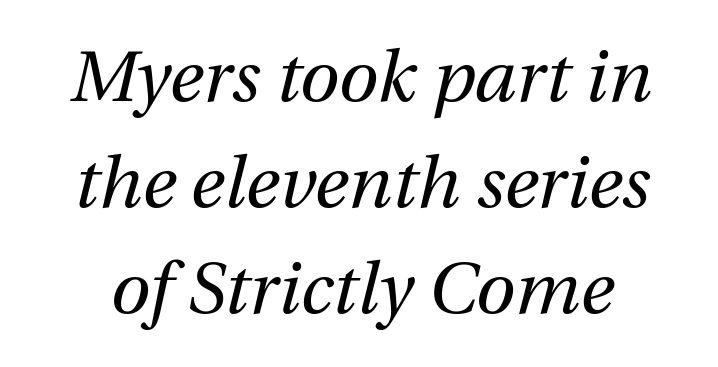
This sample uses plain, unmodified letter spacing. Words float on clear page, feet unadorned. Stem width sits at or under what a default text font uses. Is this a fixed-width face? No — the glyphs have proportional, varying widths. This sample uses an oblique cut, with every glyph tilted off the vertical. One glance says typical: line gaps are just what's usual.
